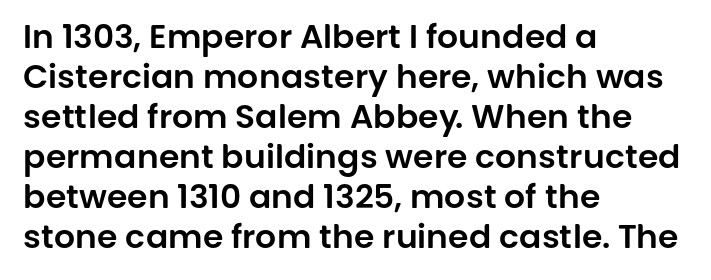
{"serif": "no", "italic": "no", "width": "normal", "stroke_contrast": "low", "x_height": "large", "monospaced": "no", "underline": "no", "align": "left", "line_spacing_ratio": 1.21, "letter_spacing": "normal", "letter_spacing_em": 0.0, "glyph_px": 33}
